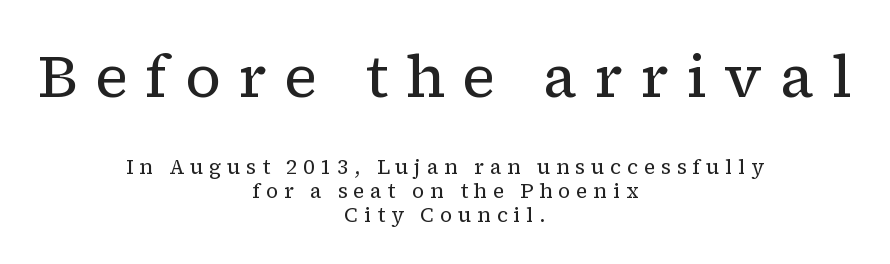
The image shows 59 px regular-weight serif type, upright; set centered, line spacing 1.2x, unusually wide letter spacing (+0.29 em), not underlined; the first (top) block is 2.95x larger; low stroke contrast and a medium x-height.
